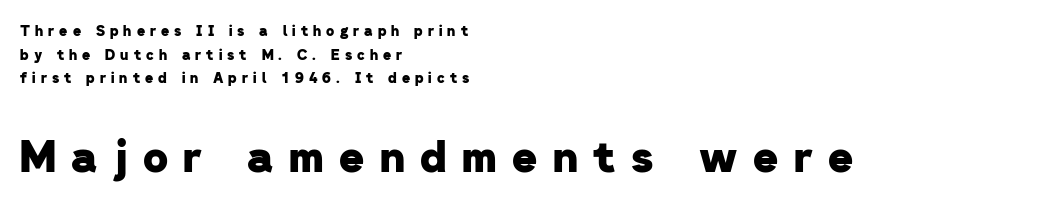
Q: Is the text bold? A: Yes.
Q: Is the typeface a serif or a sans-serif typeface? A: Sans-serif.
Q: Is the text underlined? A: No.
Q: How is the paragraph aligned? A: Left-aligned.
Q: Is the spacing between letters normal or unusually wide? A: Unusually wide.
Q: Is the spacing between lines tight, normal or loose? A: Normal.
Q: Which block of text is set in a larger size, the first (top) or the second (bottom)? A: The second (bottom) one.
Q: Width (condensed, normal, or wide)? A: Normal.
Q: Stroke contrast? A: Low.
Q: x-height? A: Medium.
Q: Monospaced? A: No.
